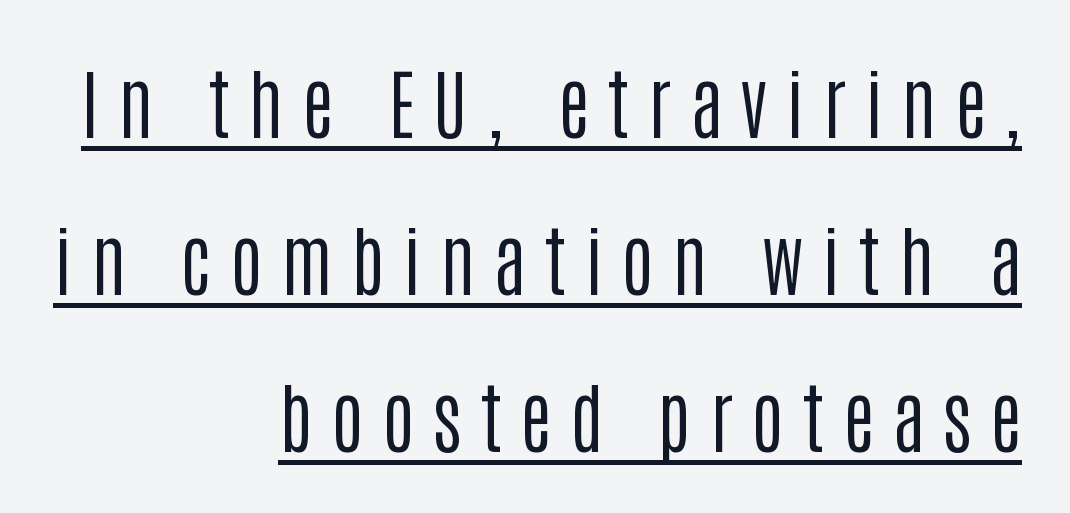
{"serif": "no", "italic": "no", "bold": "no", "weight": "regular", "width": "condensed", "stroke_contrast": "low", "x_height": "large", "monospaced": "no", "underline": "yes", "align": "right", "line_spacing": "loose", "line_spacing_ratio": 2.04, "letter_spacing": "wide", "letter_spacing_em": 0.24, "glyph_px": 77}
